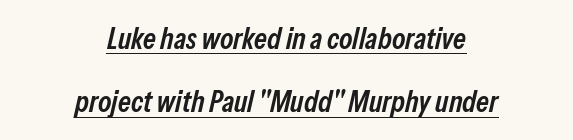
The image shows 30 px semibold, condensed type, italic (leaning right); set centered, loose line spacing (2.11x), normal letter spacing, underlined; low stroke contrast and a medium x-height.
